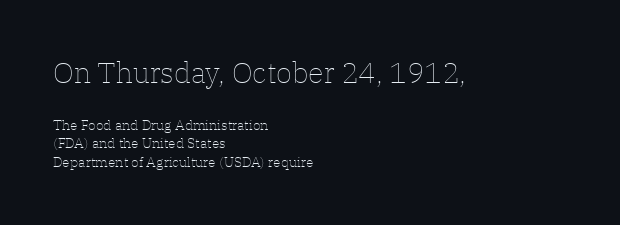
In terms of posture, this sample is upright. Notice how the passage keeps a crisp vertical edge on the left only. You could not count columns in this text — the font is proportionally spaced. The baseline area is clear. Of the two passages, the one on top uses the larger point size. Vertically, the passage feels balanced, rows spaced as you'd expect.
